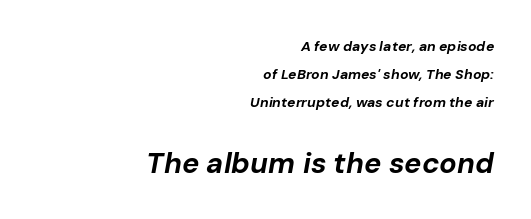
The baseline area is clear. Characters follow at the spacing the type designer built in. The lines are quadded right. Think of a printed novel: that variable character pitch is what you see here. The font's italic variant was chosen for this text.
